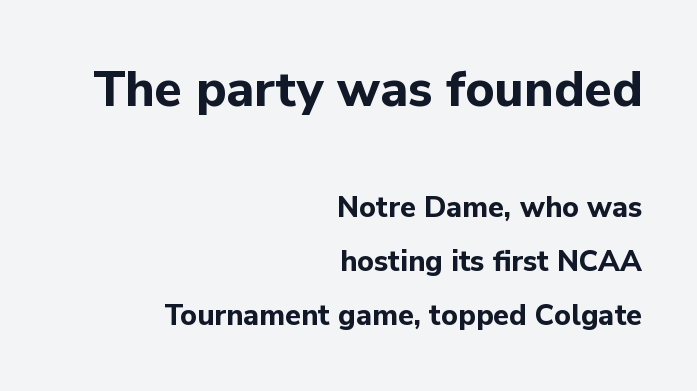
The image shows 50 px bold sans-serif type, upright; set right-aligned, line spacing 1.85x, normal letter spacing, not underlined; the first (top) block is 1.72x larger; low stroke contrast and a medium x-height.
